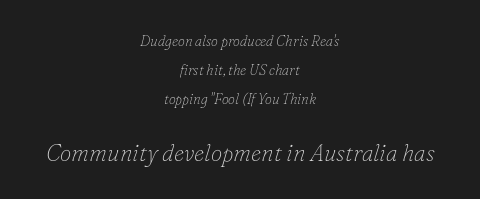
The glyphs are unaccompanied by any horizontal stroke below them. One-word summary of the alignment: center. The face used here appears at its bigger size in the lower chunk. You could fit nearly another row in the gap between these rows.
